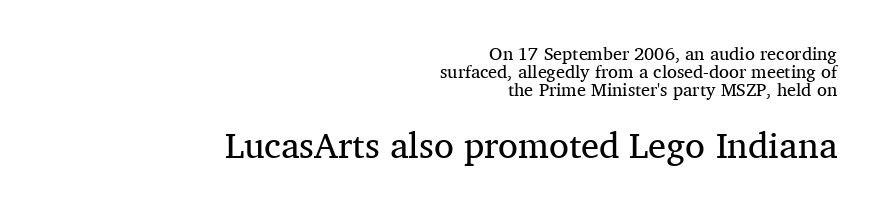
The typesetter chose a ragged-left arrangement here. Type without underlining. Standard letterfit; no display-style spreading of the glyphs. A roman cut, with each character standing at attention. The passage shown begins with its smaller block and ends with its larger one.
